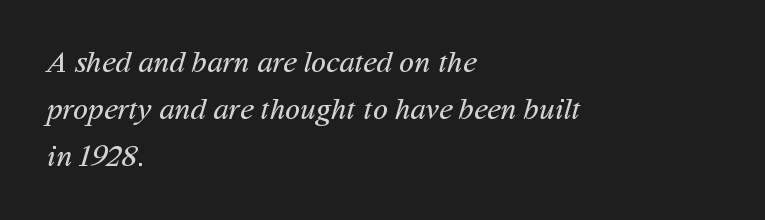
{"serif": "no", "bold": "no", "weight": "regular", "width": "normal", "stroke_contrast": "medium", "x_height": "medium", "monospaced": "no", "underline": "no", "align": "left", "line_spacing": "normal", "line_spacing_ratio": 1.51, "letter_spacing": "normal", "letter_spacing_em": 0.0, "glyph_px": 31}
